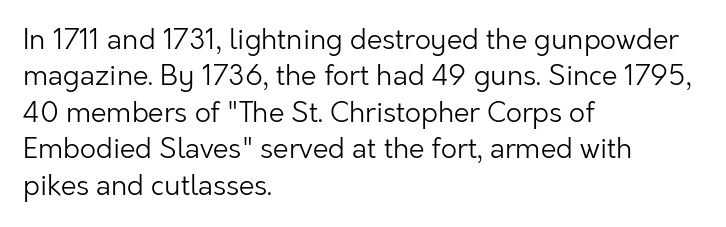
{"serif": "no", "italic": "no", "bold": "no", "weight": "light", "width": "normal", "stroke_contrast": "low", "x_height": "medium", "monospaced": "no", "underline": "no", "align": "left", "line_spacing": "normal", "line_spacing_ratio": 1.3, "letter_spacing": "normal", "letter_spacing_em": 0.0, "glyph_px": 28}
